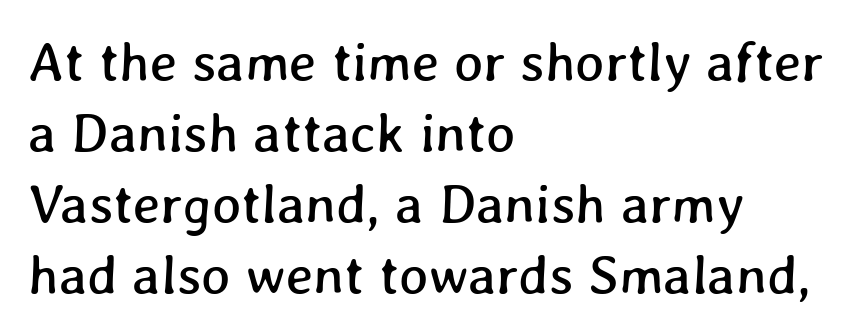
The image shows 55 px text type; set left-aligned, normal line spacing (1.29x), normal letter spacing, not underlined; low stroke contrast and a medium x-height.
